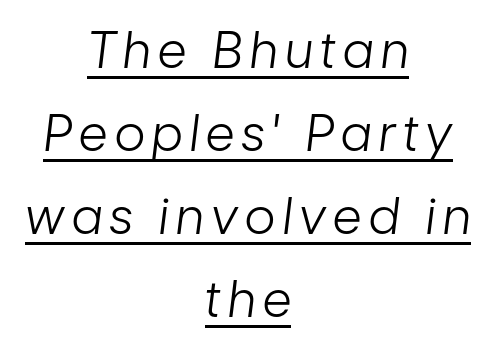
{"italic": "yes", "lean": "right", "slant_degrees": 7, "bold": "no", "weight": "light", "width": "condensed", "stroke_contrast": "low", "x_height": "medium", "monospaced": "no", "underline": "yes", "align": "center", "line_spacing": "normal", "line_spacing_ratio": 1.66, "glyph_px": 50}
